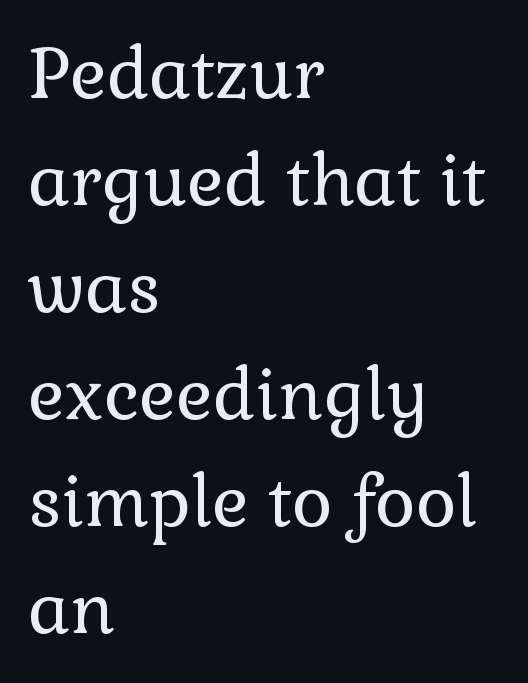
Q: Is the text bold? A: No.
Q: Is the text italic (slanted)? A: No, it is upright.
Q: Is the typeface a serif or a sans-serif typeface? A: Serif.
Q: Is the text underlined? A: No.
Q: How is the paragraph aligned? A: Left-aligned.
Q: Is the spacing between letters normal or unusually wide? A: Normal.
Q: Is the spacing between lines tight, normal or loose? A: Normal.
Q: Width (condensed, normal, or wide)? A: Normal.
Q: x-height? A: Medium.
Q: Monospaced? A: No.
